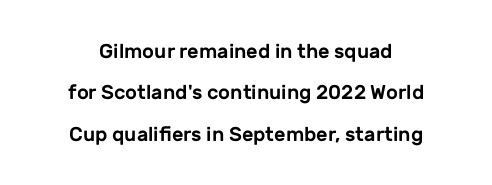
{"italic": "no", "underline": "no", "line_spacing": "loose", "line_spacing_ratio": 2.07, "letter_spacing": "normal", "letter_spacing_em": 0.0, "glyph_px": 20}
